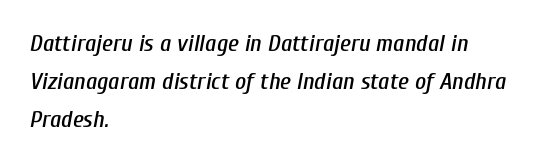
Q: Is the text italic (slanted)? A: Yes, it leans right by about 10 degrees.
Q: Is the text underlined? A: No.
Q: How is the paragraph aligned? A: Left-aligned.
Q: Is the spacing between letters normal or unusually wide? A: Normal.
Q: Is the spacing between lines tight, normal or loose? A: Normal.
